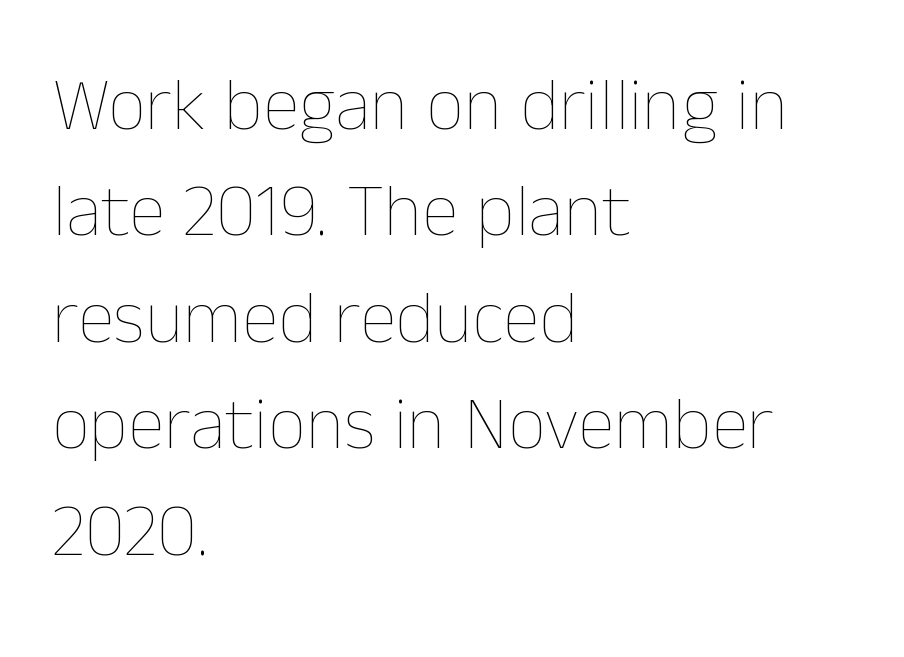
{"italic": "no", "bold": "no", "weight": "thin", "width": "normal", "stroke_contrast": "low", "x_height": "medium", "monospaced": "no", "underline": "no", "align": "left", "line_spacing": "normal", "line_spacing_ratio": 1.42, "letter_spacing": "normal", "letter_spacing_em": 0.0, "glyph_px": 75}
